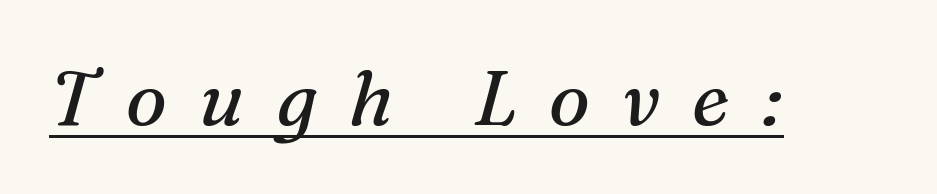
The image shows 77 px regular-weight serif type, italic (leaning right); set unusually wide letter spacing (+0.42 em), underlined; medium stroke contrast and a medium x-height.
